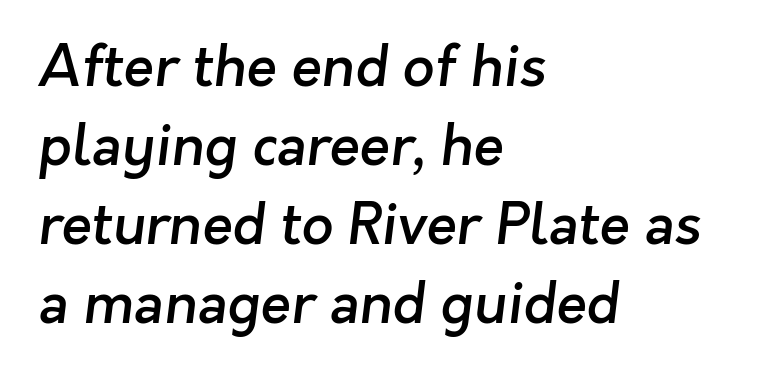
Q: Is the text bold? A: Semi-bold.
Q: Is the typeface a serif or a sans-serif typeface? A: Sans-serif.
Q: Is the text underlined? A: No.
Q: How is the paragraph aligned? A: Left-aligned.
Q: Is the spacing between letters normal or unusually wide? A: Normal.
Q: Is the spacing between lines tight, normal or loose? A: Normal.
Q: Width (condensed, normal, or wide)? A: Normal.
Q: Stroke contrast? A: Low.
Q: x-height? A: Medium.
Q: Monospaced? A: No.
